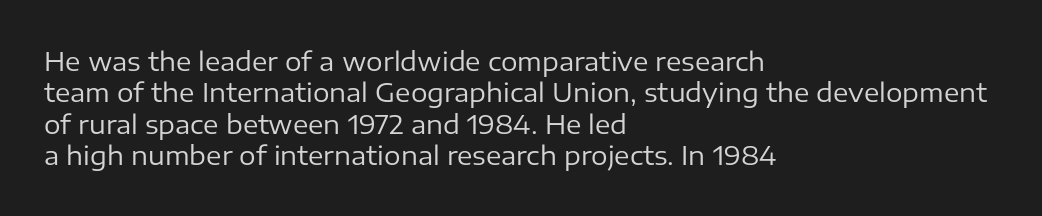
What stands out about the letter spacing? Nothing — it is the standard amount. The rendering anchors every line to the left-hand side. A light-to-regular cut is what we see here. Ordinary non-slanted type is in use.
